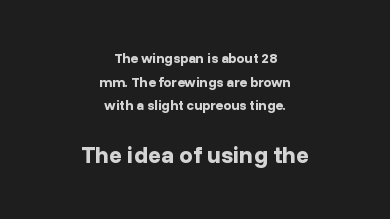
The image shows 24 px bold type, upright; set centered, normal line spacing (1.69x), normal letter spacing, not underlined; the second (bottom) block is 1.71x larger.
